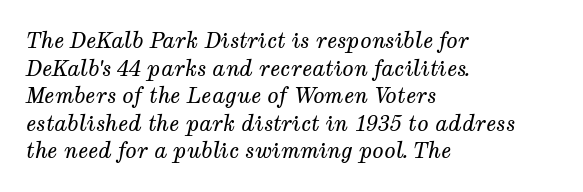
Q: Is the text bold? A: No.
Q: Is the text italic (slanted)? A: Yes, it leans right by about 12 degrees.
Q: Is the text underlined? A: No.
Q: How is the paragraph aligned? A: Left-aligned.
Q: Is the spacing between letters normal or unusually wide? A: Normal.
Q: Is the spacing between lines tight, normal or loose? A: Normal.
